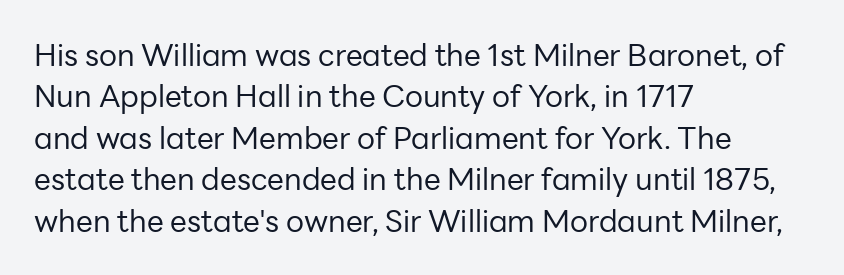
Notice how the stems are strictly vertical — no italics here. Type without underlining. Layout note: lines flush left. The face used here is rendered with its standard letterfit. The face used here is proportionally spaced, like ordinary book or web type.
